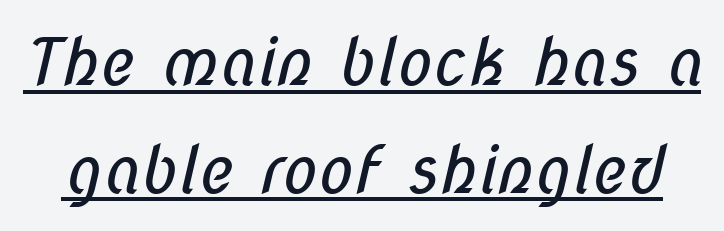
The image shows 66 px regular-weight, condensed sans-serif type; set normal line spacing (1.63x), normal letter spacing, underlined; low stroke contrast and a medium x-height.
